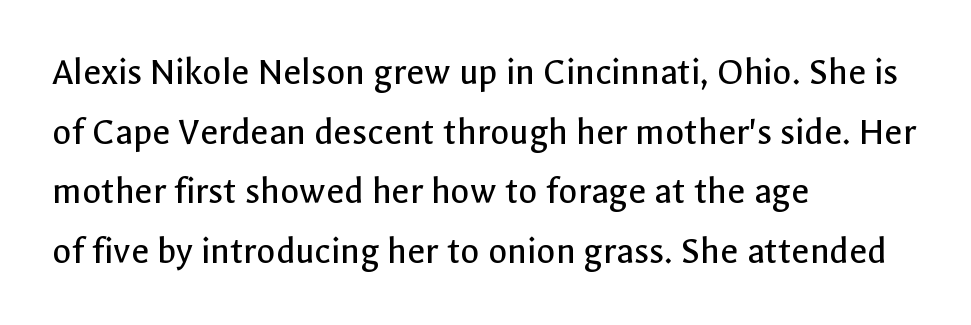
Spacing between characters is what you'd get straight out of the box. Anything drawn beneath the words? Only blank space. Quick note: interline space is typical. No extra ink here — the face is not bold. Short and long lines alike share a common starting point at left.
